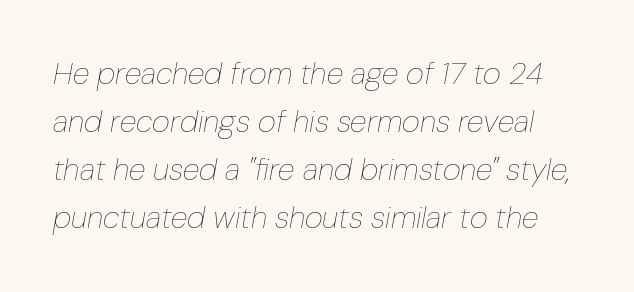
The face used here is proportionally spaced, like ordinary book or web type. The letters look calm and open, with moderate or lighter stems. Style check: oblique. Descenders hang freely into open space. Leading matches the norm, producing a regular column.
